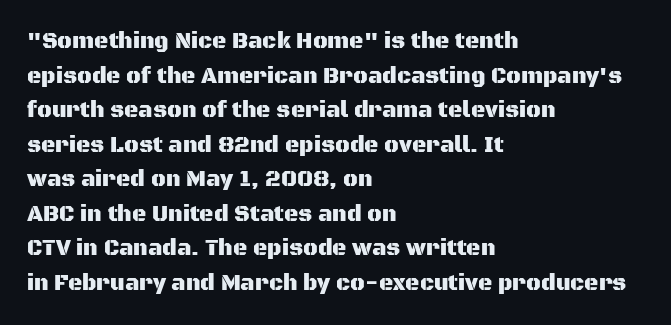
{"italic": "no", "underline": "no", "align": "left", "line_spacing": "normal", "line_spacing_ratio": 1.57, "letter_spacing": "normal", "letter_spacing_em": 0.0, "glyph_px": 22}
